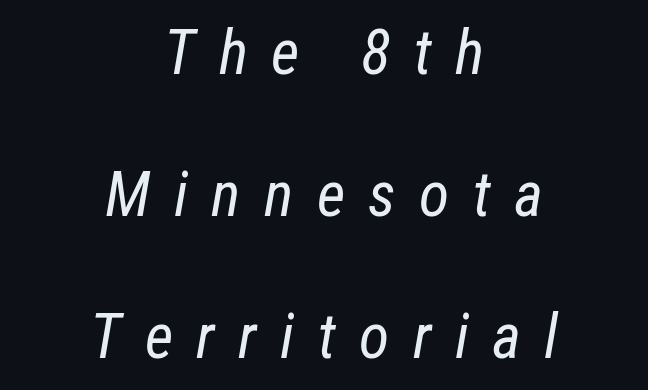
Each letter keeps its own natural width here, so spacing adapts to shape. The whole block is typeset with a tilt. There is plenty of visible air inserted between adjacent glyphs. Is the stroke heavy? The answer is a plain regular-or-lighter. The space between consecutive lines is lavish.
